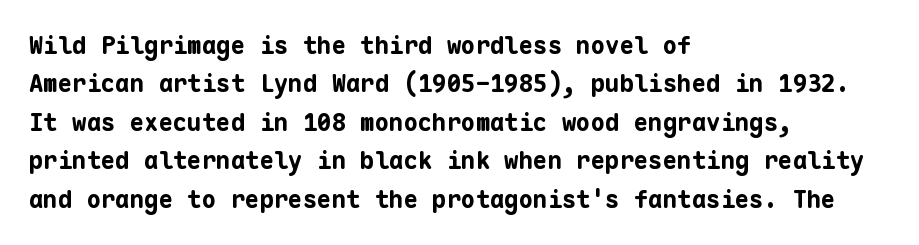
The image shows 24 px bold type, upright; set left-aligned, normal line spacing (1.6x), normal letter spacing, not underlined.
